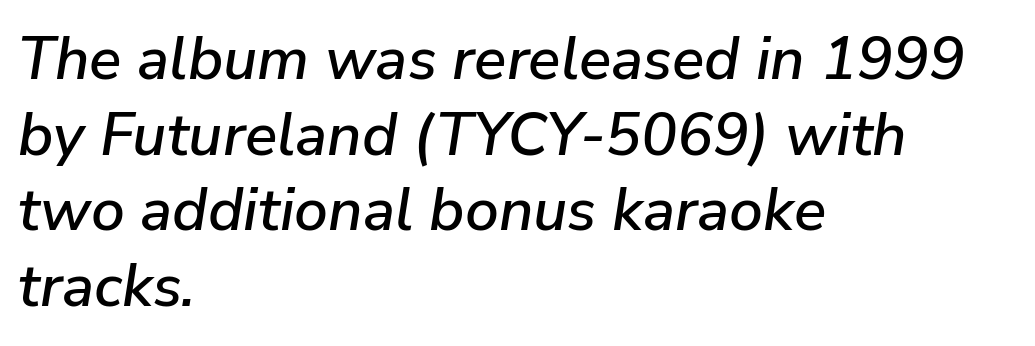
Note the varied advance widths — an 'i' is clearly narrower than an 'm'. Type without underlining. One-word summary of the alignment: left. Is the letter spacing exaggerated? No — it looks like the ordinary default. Students, observe: this is what conventionally led text looks like. There's an unmistakable incline to the writing here.
